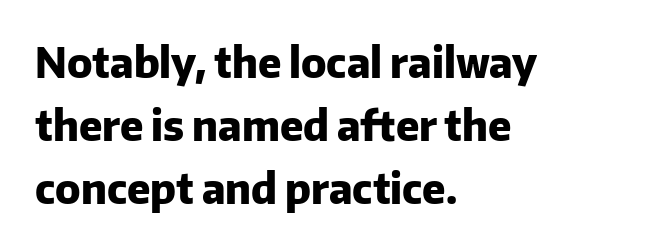
The image shows 41 px heavy sans-serif type, upright; set left-aligned, normal line spacing (1.54x), normal letter spacing, not underlined; low stroke contrast and a medium x-height.
